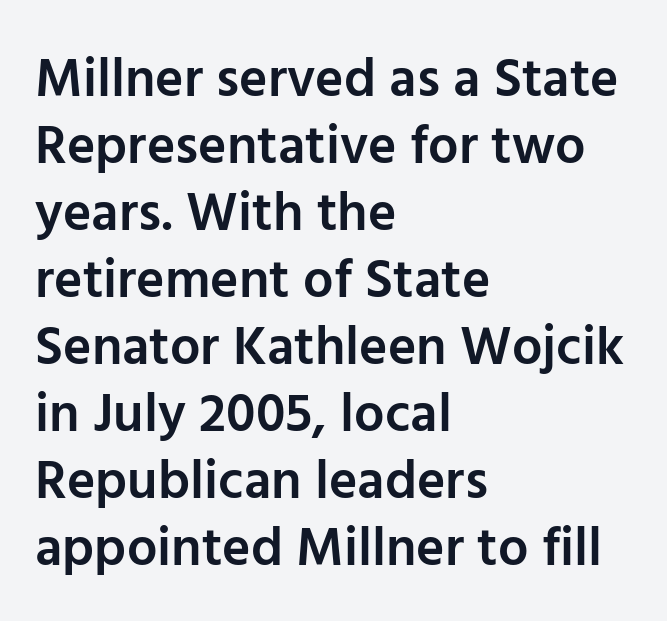
The image shows 54 px semibold sans-serif type, upright; set left-aligned, line spacing 1.24x, normal letter spacing, not underlined; low stroke contrast and a medium x-height.
